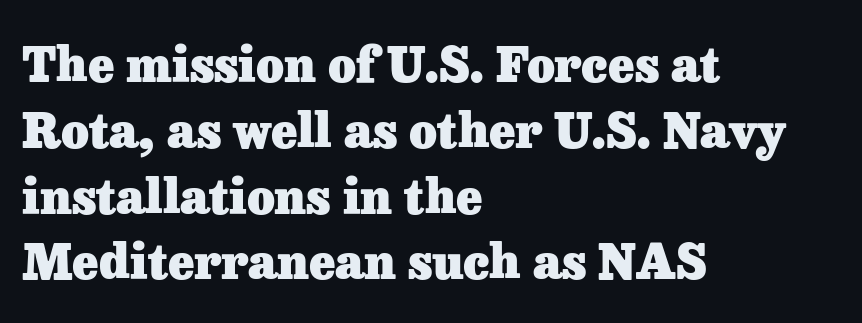
{"serif": "yes", "italic": "no", "bold": "yes", "weight": "heavy", "width": "normal", "stroke_contrast": "low", "x_height": "medium", "monospaced": "no", "underline": "no", "align": "left", "line_spacing": "normal", "line_spacing_ratio": 1.37, "letter_spacing": "normal", "letter_spacing_em": 0.0, "glyph_px": 48}
